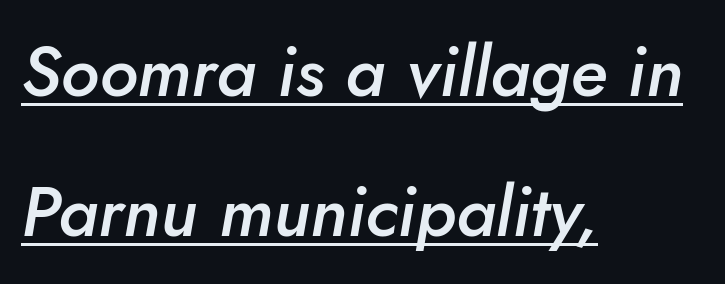
The image shows 70 px semibold type, italic (leaning right); set left-aligned, loose line spacing (2.0x), normal letter spacing, underlined; low stroke contrast and a small x-height.
